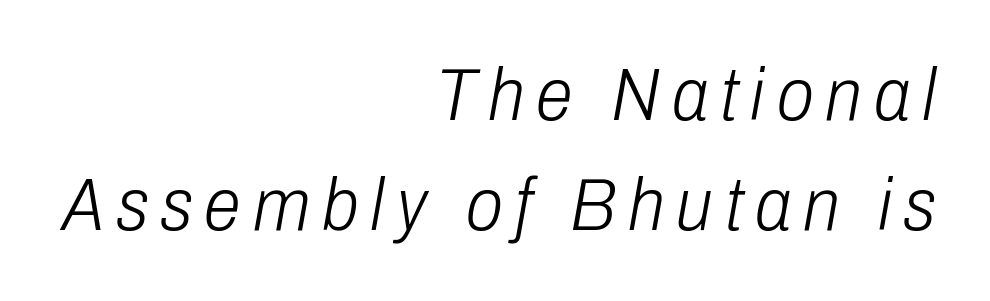
Q: Is the text bold? A: No.
Q: Is the text italic (slanted)? A: Yes, it leans right by about 10 degrees.
Q: Is the text underlined? A: No.
Q: How is the paragraph aligned? A: Right-aligned.
Q: Is the spacing between lines tight, normal or loose? A: Normal.
Q: Width (condensed, normal, or wide)? A: Condensed.
Q: Stroke contrast? A: Low.
Q: x-height? A: Medium.
Q: Monospaced? A: No.
